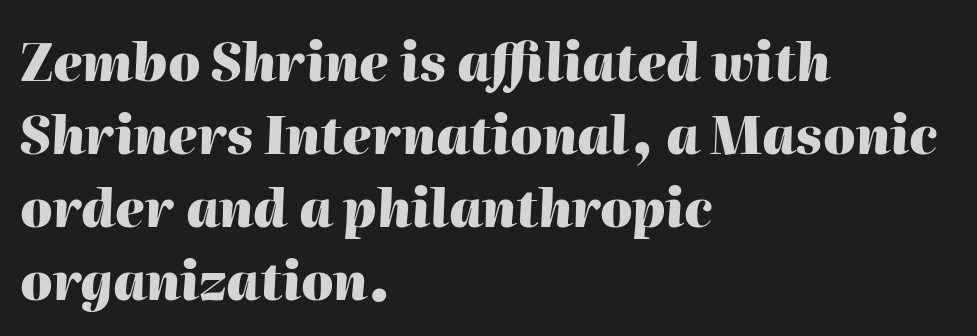
Q: Is the text bold? A: Yes.
Q: Is the text italic (slanted)? A: Yes, it leans right by about 2 degrees.
Q: Is the text underlined? A: No.
Q: How is the paragraph aligned? A: Left-aligned.
Q: Is the spacing between letters normal or unusually wide? A: Normal.
Q: Is the spacing between lines tight, normal or loose? A: Normal.
Q: Width (condensed, normal, or wide)? A: Normal.
Q: Stroke contrast? A: High.
Q: x-height? A: Medium.
Q: Monospaced? A: No.
